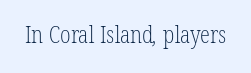
The image shows 23 px text type; set normal letter spacing, not underlined.
